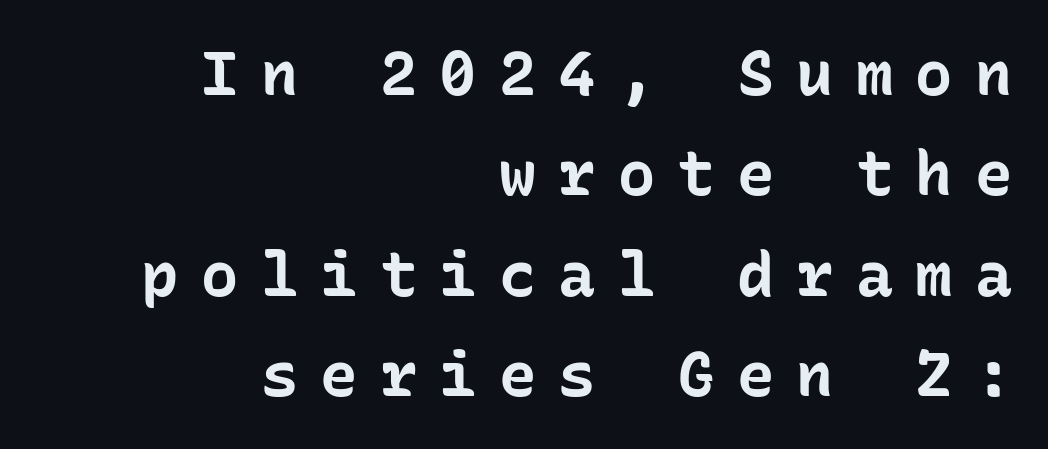
{"serif": "no", "italic": "no", "bold": "yes", "weight": "bold", "width": "normal", "stroke_contrast": "low", "x_height": "medium", "monospaced": "yes", "underline": "no", "align": "right", "line_spacing": "normal", "line_spacing_ratio": 1.62, "letter_spacing": "wide", "letter_spacing_em": 0.36, "glyph_px": 62}
